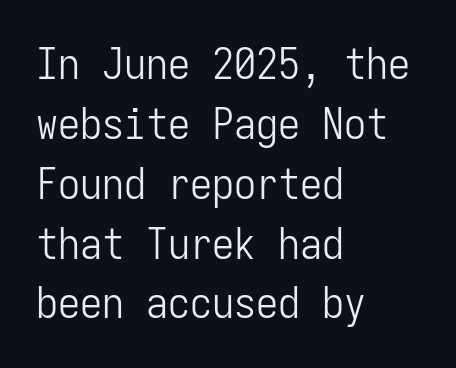
A typesetter would call this leading conventional body-copy spacing. Each line starts at the same left margin while the right side varies. Think of a typewriter: that constant character pitch is what you see here. Posture: straight, roman, zero tilt. No extra tracking has been applied to these lines. The letters look calm and open, with moderate or lighter stems.
